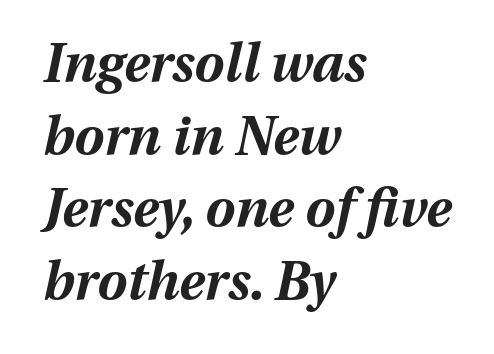
{"italic": "yes", "lean": "right", "slant_degrees": 13, "bold": "yes", "weight": "bold", "width": "normal", "stroke_contrast": "medium", "x_height": "medium", "monospaced": "no", "underline": "no", "align": "left", "line_spacing": "normal", "line_spacing_ratio": 1.37, "letter_spacing": "normal", "letter_spacing_em": 0.0, "glyph_px": 53}
